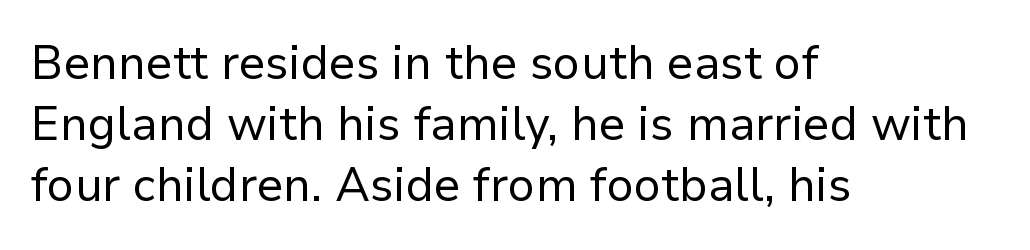
Q: Is the text bold? A: No.
Q: Is the text italic (slanted)? A: No, it is upright.
Q: Is the typeface a serif or a sans-serif typeface? A: Sans-serif.
Q: Is the text underlined? A: No.
Q: How is the paragraph aligned? A: Left-aligned.
Q: Is the spacing between letters normal or unusually wide? A: Normal.
Q: Is the spacing between lines tight, normal or loose? A: Normal.
Q: Width (condensed, normal, or wide)? A: Normal.
Q: Stroke contrast? A: Low.
Q: x-height? A: Medium.
Q: Monospaced? A: No.
